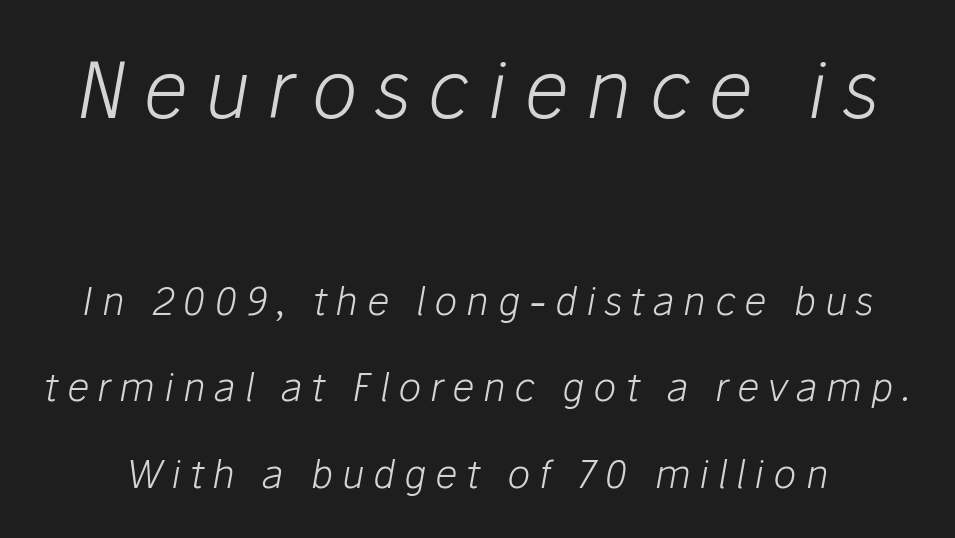
The image shows 78 px light type, italic (leaning right); set loose line spacing (2.22x), unusually wide letter spacing (+0.22 em), not underlined; the first (top) block is 2.0x larger; low stroke contrast and a medium x-height.
